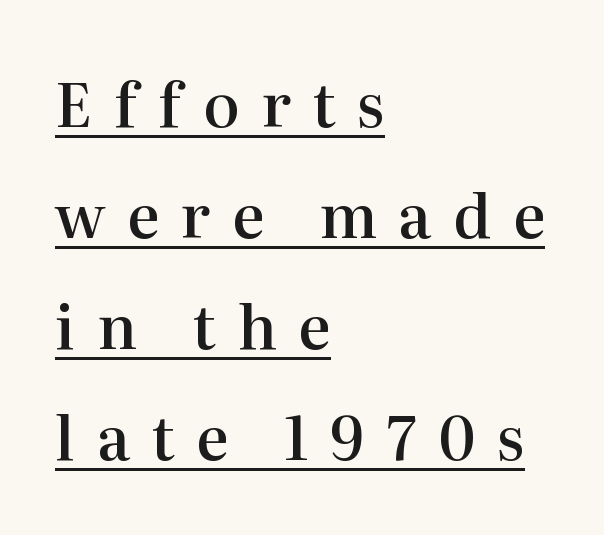
{"serif": "yes", "italic": "no", "bold": "semi", "weight": "semibold", "width": "normal", "stroke_contrast": "high", "x_height": "medium", "monospaced": "no", "underline": "yes", "align": "left", "line_spacing_ratio": 1.82, "letter_spacing": "wide", "letter_spacing_em": 0.35, "glyph_px": 61}
